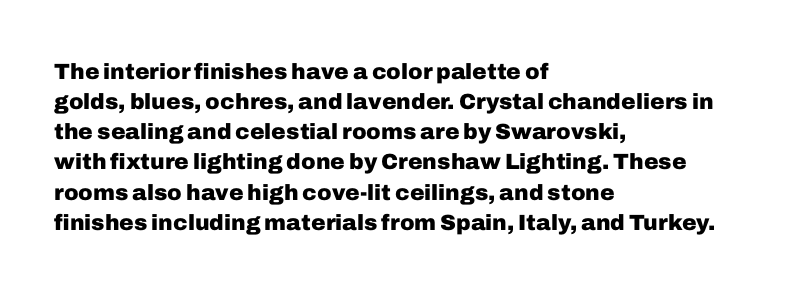
Q: Is the text bold? A: Yes.
Q: Is the text italic (slanted)? A: No, it is upright.
Q: Is the text underlined? A: No.
Q: How is the paragraph aligned? A: Left-aligned.
Q: Is the spacing between letters normal or unusually wide? A: Normal.
Q: Is the spacing between lines tight, normal or loose? A: Normal.
